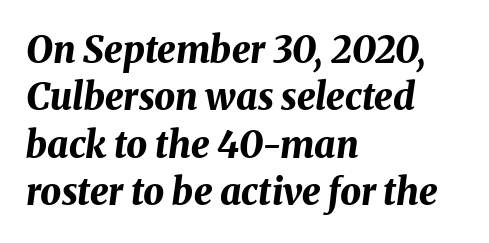
The rendering keeps characters at their native spacing. The characters look thick and weighty, a clear bold. Lines of text with bare space underneath. Vertical spacing — default.
